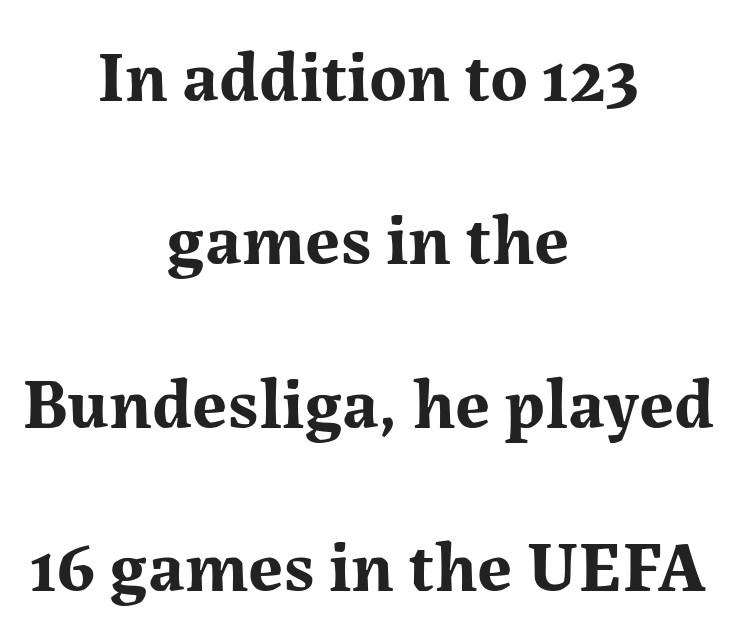
The image shows 72 px bold serif type, upright; set centered, loose line spacing (2.27x), normal letter spacing, not underlined; medium stroke contrast and a medium x-height.
